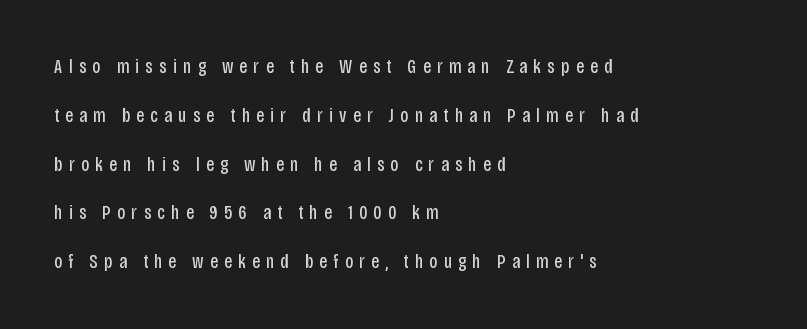
{"italic": "no", "bold": "no", "underline": "no", "align": "left", "line_spacing": "loose", "line_spacing_ratio": 2.44, "letter_spacing": "wide", "letter_spacing_em": 0.31, "glyph_px": 20}
